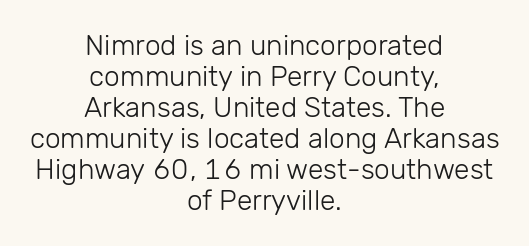
{"serif": "no", "italic": "no", "bold": "no", "weight": "light", "width": "normal", "stroke_contrast": "low", "x_height": "medium", "monospaced": "no", "underline": "no", "align": "center", "line_spacing": "tight", "line_spacing_ratio": 1.11, "letter_spacing": "normal", "letter_spacing_em": 0.0, "glyph_px": 28}
